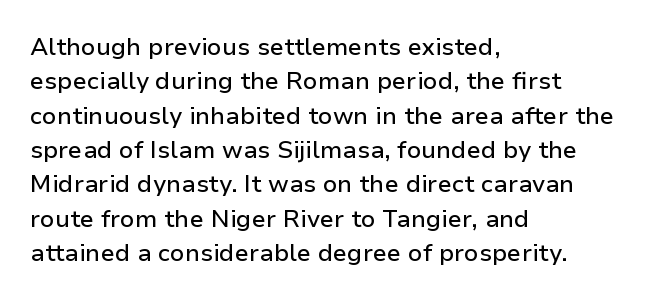
The rows are spaced the way most documents space them. Italic: no, the glyphs are upright roman. Reading down the block, your eye returns to a fixed left position each line. The words here are not underlined. Nothing unusual about the tracking: characters are spaced as the font intends.
